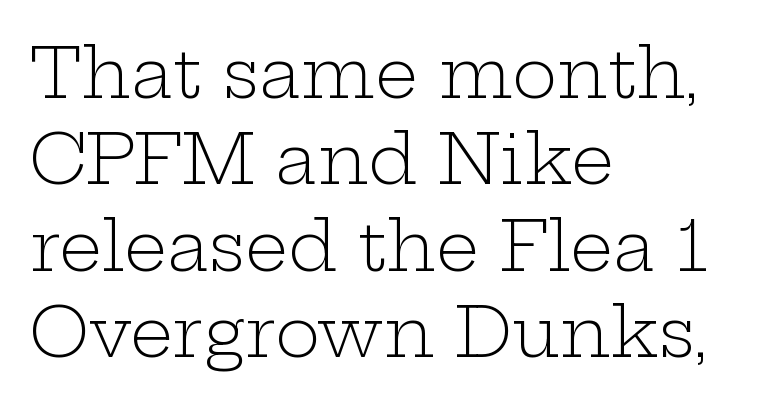
Alignment: flush left. Heaviness? Minimal to ordinary, like unemphasized prose. Looks like regular typesetting: each glyph gets only the width it needs. The font family rendered here belongs to the serif group. Unmarked baselines from the first word to the last.
